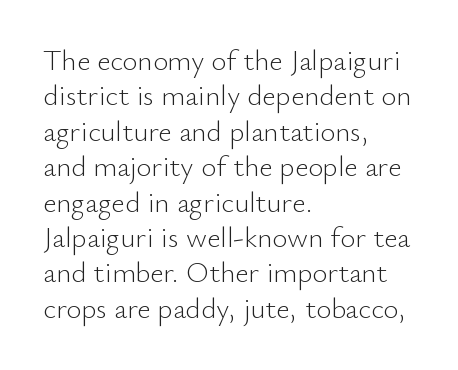
The image shows 29 px light sans-serif type, upright; set left-aligned, line spacing 1.22x, normal letter spacing, not underlined; low stroke contrast and a small x-height.
